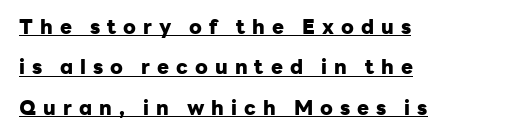
Observe the wide spacing: letters keep a clear distance from each other. Emphasis is given by a line drawn under the lettering. Successive baselines arrive slowly, with a big drop between each. Caption: multi-line text, flush left, ragged right.
